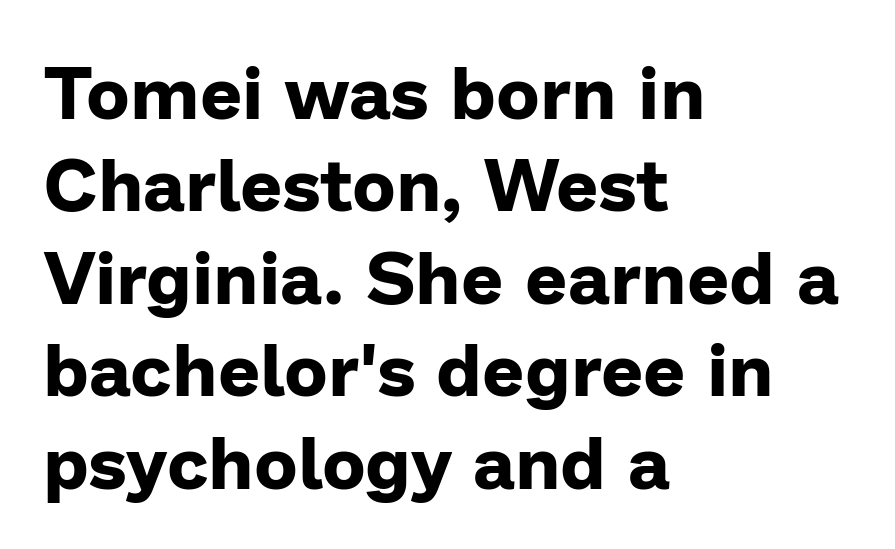
The image shows 74 px bold sans-serif type, upright; set left-aligned, normal line spacing (1.25x), normal letter spacing, not underlined; low stroke contrast and a medium x-height.
